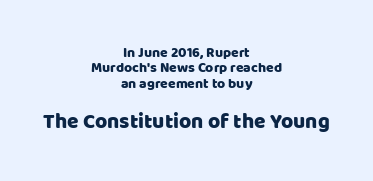
{"italic": "no", "underline": "no", "align": "center", "line_spacing": "tight", "line_spacing_ratio": 1.1, "letter_spacing": "normal", "letter_spacing_em": 0.0, "larger_block": "second", "size_ratio": 1.5, "glyph_px": 21}
